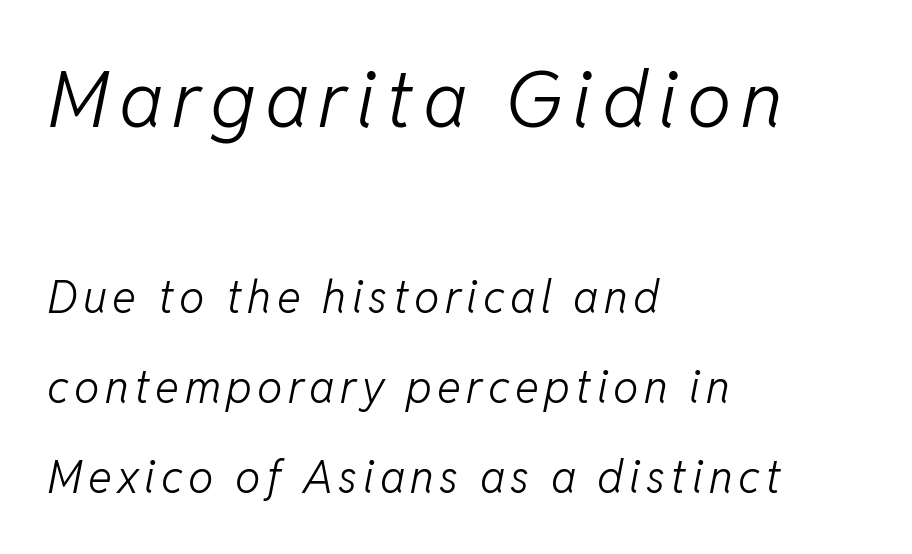
The rendering applies a slant to the glyphs. Clear beneath every line of the passage. The lines in this sample share a left origin and differ only in where they stop. How would I describe the line gaps? Wide and relaxed.
